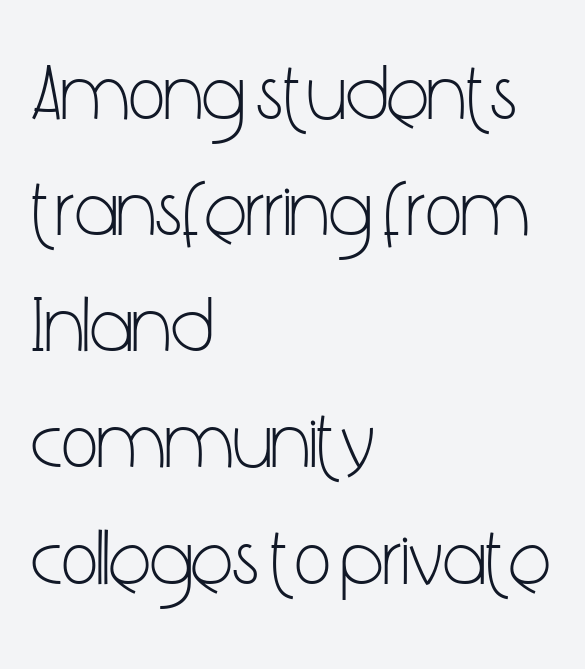
If you measured baseline to baseline, you'd find a middling distance. No word sits above an underline. No extra tracking has been applied to these lines. This is roman type, the default non-slanted kind.
